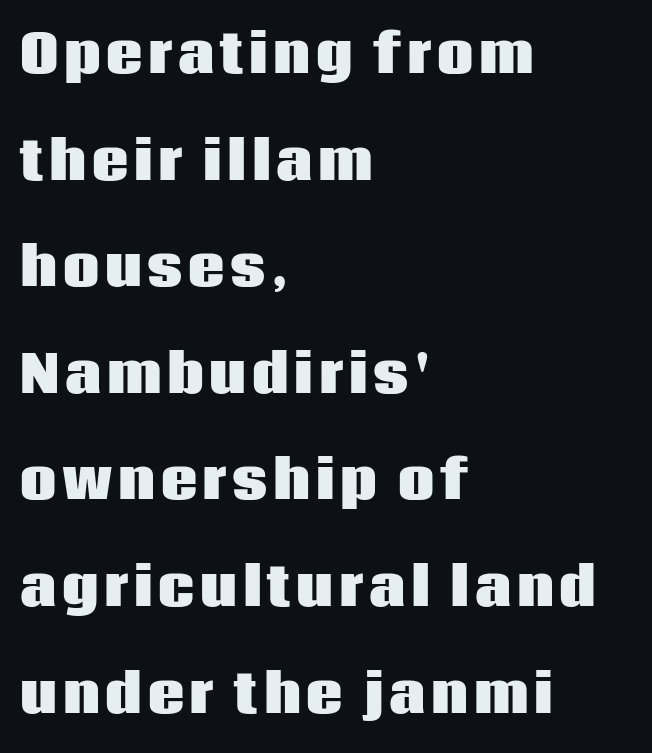
Q: Is the text bold? A: Yes.
Q: Is the text italic (slanted)? A: No, it is upright.
Q: Is the typeface a serif or a sans-serif typeface? A: Sans-serif.
Q: Is the text underlined? A: No.
Q: How is the paragraph aligned? A: Left-aligned.
Q: Is the spacing between lines tight, normal or loose? A: Loose.
Q: Width (condensed, normal, or wide)? A: Normal.
Q: Stroke contrast? A: Low.
Q: x-height? A: Large.
Q: Monospaced? A: No.
